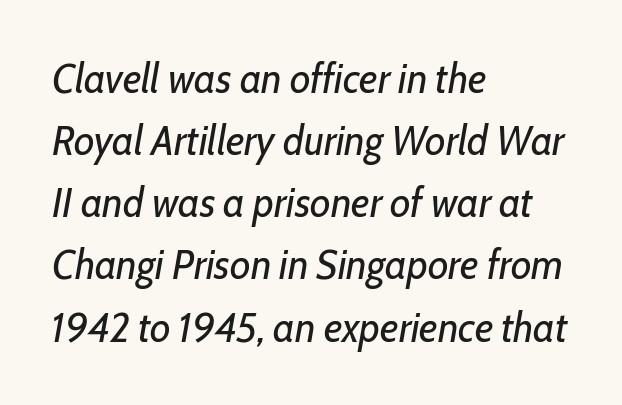
The image shows 42 px regular-weight, condensed type, italic (leaning right); set left-aligned, normal line spacing (1.48x), normal letter spacing, not underlined; low stroke contrast and a medium x-height.
